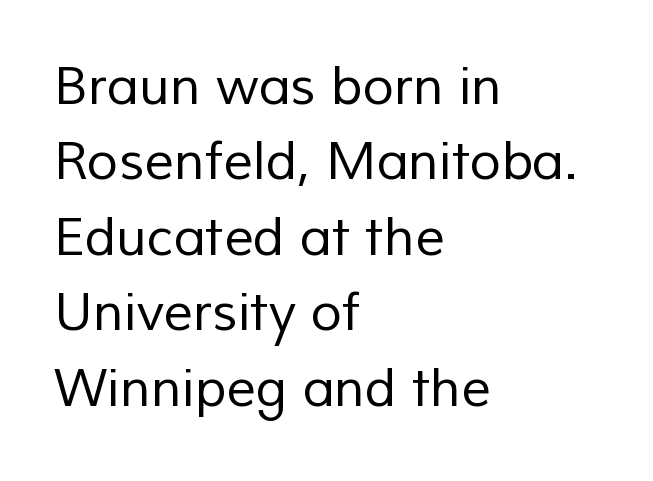
{"serif": "no", "bold": "no", "weight": "regular", "width": "normal", "stroke_contrast": "low", "x_height": "medium", "monospaced": "no", "underline": "no", "align": "left", "line_spacing": "normal", "line_spacing_ratio": 1.45, "letter_spacing": "normal", "letter_spacing_em": 0.0, "glyph_px": 52}
